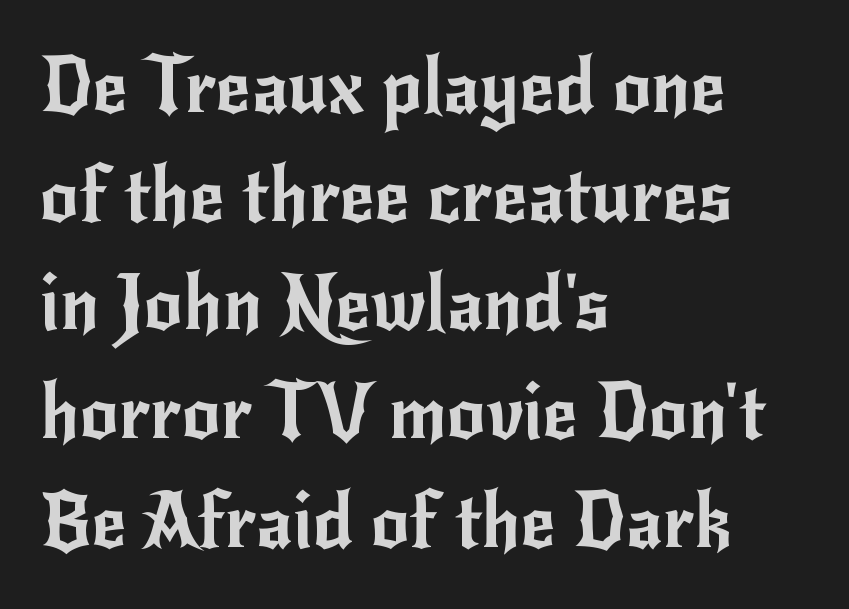
Q: Is the text italic (slanted)? A: No, it is upright.
Q: Is the typeface a serif or a sans-serif typeface? A: Sans-serif.
Q: Is the text underlined? A: No.
Q: How is the paragraph aligned? A: Left-aligned.
Q: Is the spacing between letters normal or unusually wide? A: Normal.
Q: Is the spacing between lines tight, normal or loose? A: Normal.
Q: Width (condensed, normal, or wide)? A: Normal.
Q: Stroke contrast? A: Low.
Q: x-height? A: Small.
Q: Monospaced? A: No.
